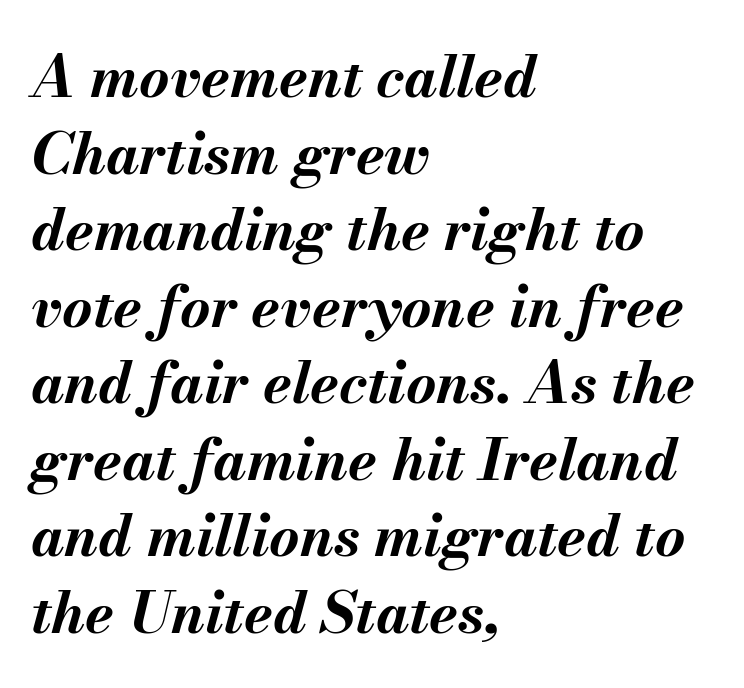
{"italic": "yes", "lean": "right", "slant_degrees": 13, "bold": "yes", "weight": "bold", "width": "normal", "stroke_contrast": "medium", "x_height": "small", "monospaced": "no", "underline": "no", "align": "left", "line_spacing": "normal", "line_spacing_ratio": 1.32, "letter_spacing": "normal", "letter_spacing_em": 0.0, "glyph_px": 58}
